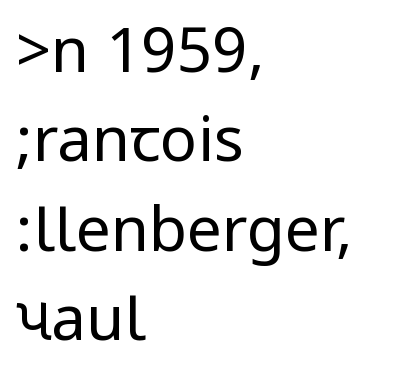
The image shows 62 px regular-weight, condensed sans-serif type, upright; set left-aligned, normal line spacing (1.44x), normal letter spacing, not underlined; low stroke contrast.
